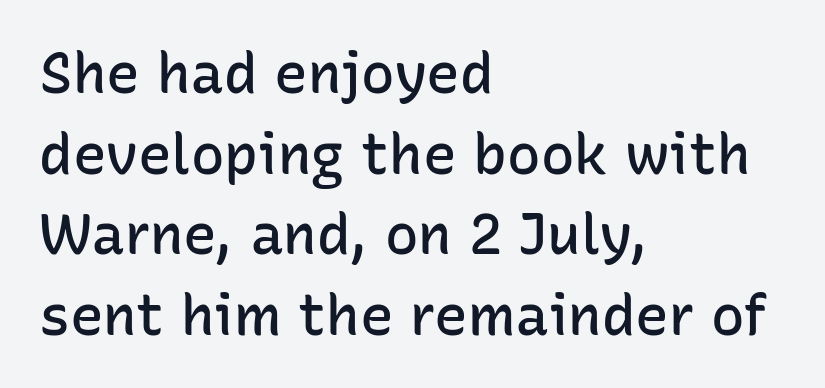
The image shows 56 px semibold sans-serif type, upright; set left-aligned, normal line spacing (1.44x), normal letter spacing, not underlined; low stroke contrast and a medium x-height.
